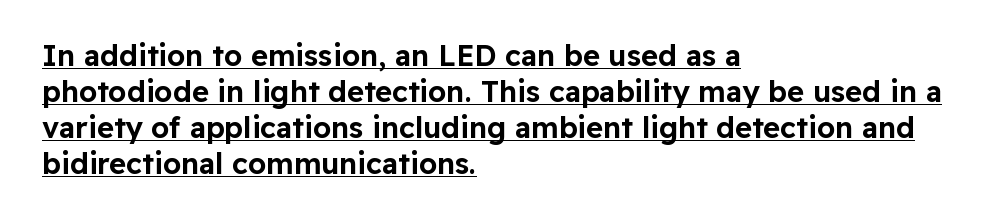
The image shows 29 px sans-serif type, upright; set left-aligned, line spacing 1.24x, normal letter spacing, underlined; low stroke contrast and a medium x-height.
